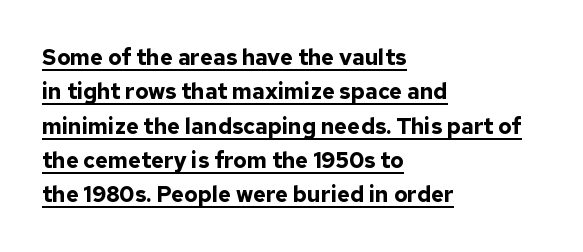
{"italic": "no", "bold": "yes", "underline": "yes", "align": "left", "line_spacing": "normal", "line_spacing_ratio": 1.56, "letter_spacing": "normal", "letter_spacing_em": 0.0, "glyph_px": 22}
